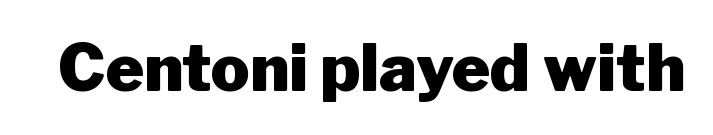
The image shows 65 px heavy sans-serif type, upright; set normal letter spacing, not underlined; low stroke contrast and a medium x-height.
